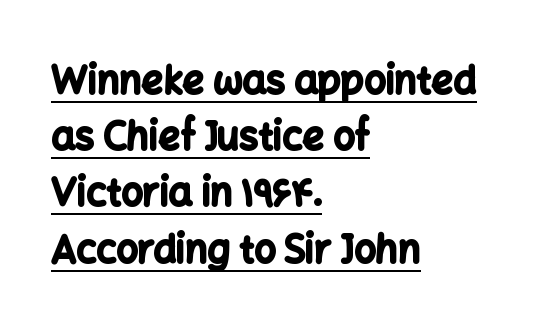
{"serif": "no", "italic": "no", "bold": "yes", "weight": "bold", "width": "normal", "stroke_contrast": "low", "x_height": "medium", "monospaced": "no", "underline": "yes", "align": "left", "line_spacing": "normal", "line_spacing_ratio": 1.48, "letter_spacing": "normal", "letter_spacing_em": 0.0, "glyph_px": 38}
